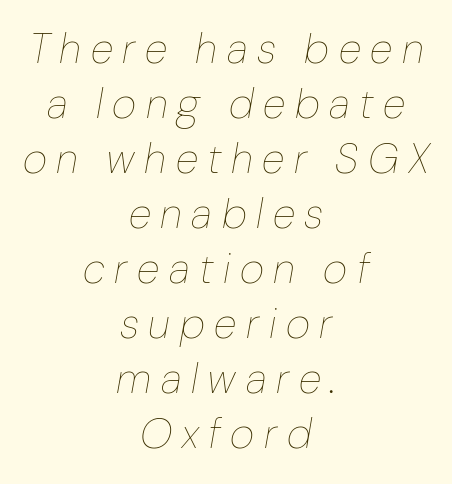
The image shows 42 px thin type, italic (leaning right); set centered, normal line spacing (1.31x), unusually wide letter spacing (+0.23 em), not underlined; low stroke contrast and a medium x-height.
